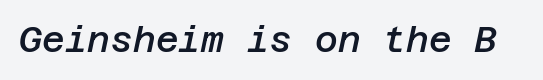
This sample uses plain, unmodified letter spacing. The space beneath each line is pristine and unruled. Every letter is mildly thick-stroked: semibold rather than bold. This is oblique type, the kind used for emphasis or titles.
